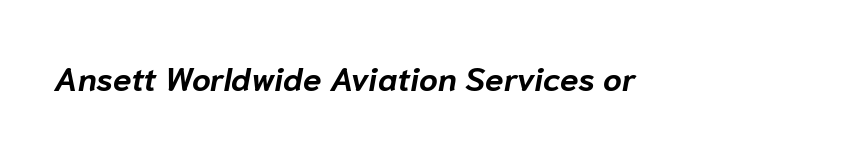
Emphasis-style slanted type is in use. Just letters on the line, the space beneath them empty. Spacing verdict: proportional, widths tailored to each character. Spacing between characters is what you'd get straight out of the box.
